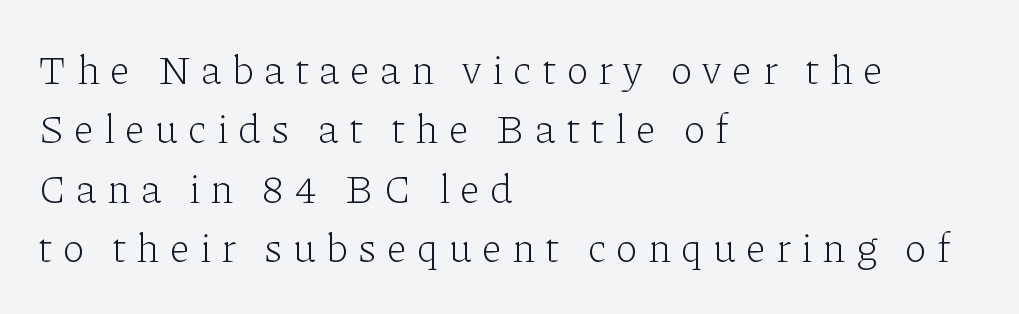
All the whitespace from short lines collects on the right. The string is rendered with underlining switched off. The strokes are not fattened; the text isn't bold. Vertically, the passage feels balanced, rows spaced as you'd expect. Check where the strokes stop: tiny serifs finish them off. Observe the wide spacing: letters keep a clear distance from each other.
